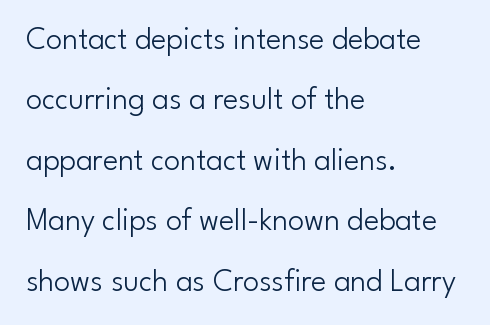
The image shows 32 px light sans-serif type, upright; set left-aligned, line spacing 1.89x, normal letter spacing, not underlined; low stroke contrast and a small x-height.
